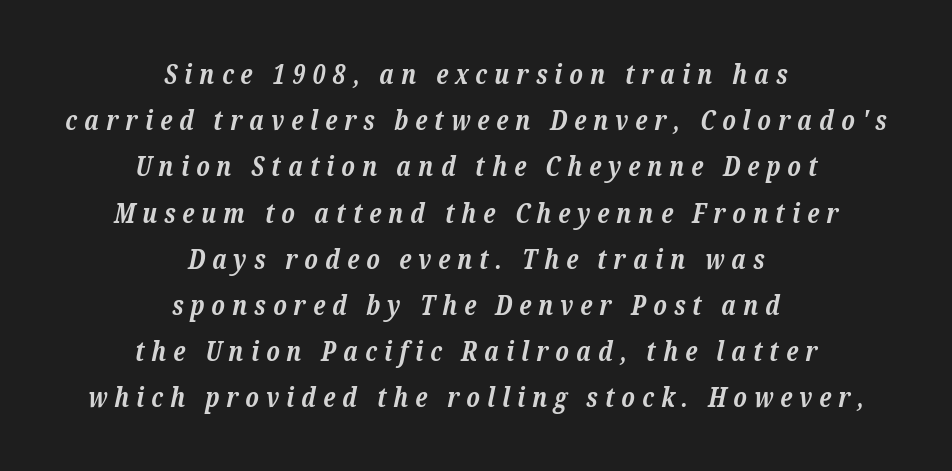
Q: Is the text bold? A: Yes.
Q: Is the text italic (slanted)? A: Yes, it leans right by about 12 degrees.
Q: Is the text underlined? A: No.
Q: How is the paragraph aligned? A: Centered.
Q: Is the spacing between letters normal or unusually wide? A: Unusually wide.
